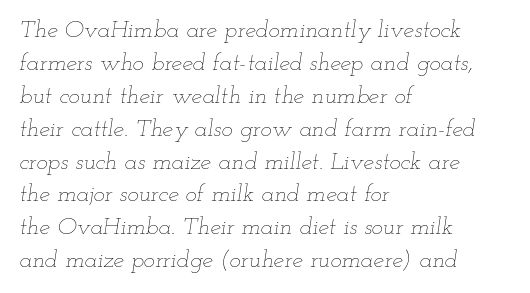
The image shows 24 px text type, italic (leaning right); set left-aligned, normal line spacing (1.37x), normal letter spacing, not underlined.
